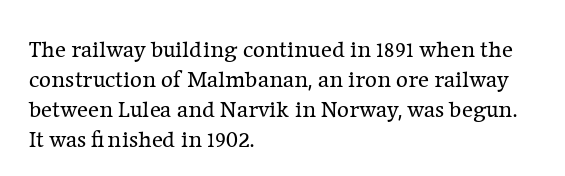
Q: Is the text bold? A: No.
Q: Is the text italic (slanted)? A: No, it is upright.
Q: Is the text underlined? A: No.
Q: How is the paragraph aligned? A: Left-aligned.
Q: Is the spacing between letters normal or unusually wide? A: Normal.
Q: Is the spacing between lines tight, normal or loose? A: Normal.
